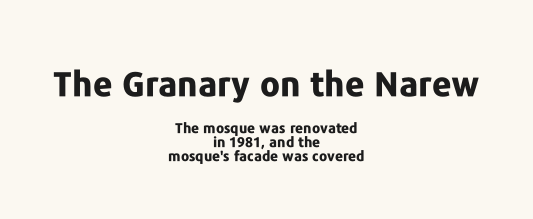
{"serif": "no", "italic": "no", "bold": "yes", "weight": "bold", "width": "normal", "stroke_contrast": "low", "x_height": "medium", "monospaced": "no", "underline": "no", "align": "center", "line_spacing": "tight", "line_spacing_ratio": 1.02, "letter_spacing": "normal", "letter_spacing_em": 0.0, "larger_block": "first", "size_ratio": 2.43, "glyph_px": 34}
